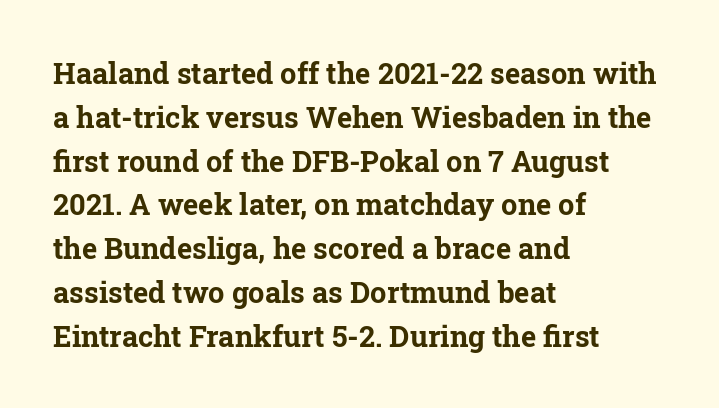
The image shows 29 px bold serif type, upright; set left-aligned, normal line spacing (1.51x), normal letter spacing, not underlined; low stroke contrast and a medium x-height.
